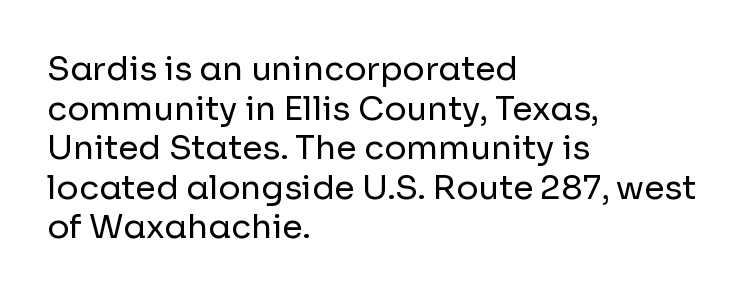
The image shows 33 px regular-weight sans-serif type, upright; set left-aligned, line spacing 1.2x, normal letter spacing, not underlined; low stroke contrast and a medium x-height.
